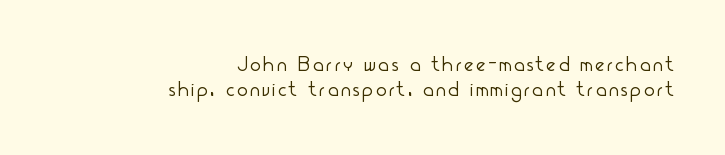
Q: Is the text bold? A: No.
Q: Is the text italic (slanted)? A: No, it is upright.
Q: Is the text underlined? A: No.
Q: How is the paragraph aligned? A: Right-aligned.
Q: Is the spacing between lines tight, normal or loose? A: Tight.
